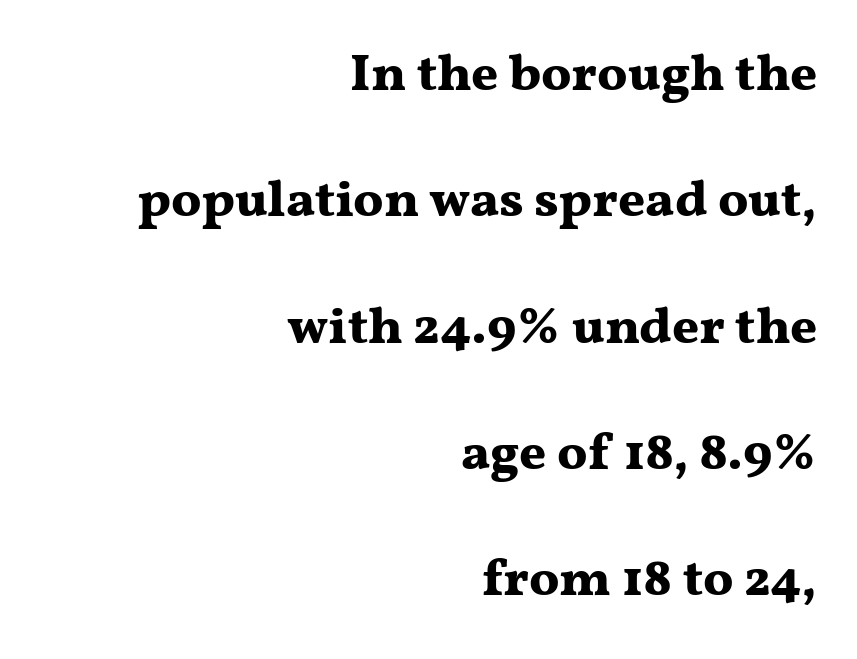
The rag falls on the left side of this text block. Underline: absent. The tracking reads as untouched default to a designer's eye. Caption: bold face, heavy strokes. This is serif lettering, the kind often seen in printed books. Every character sits straight up, as roman type does.
